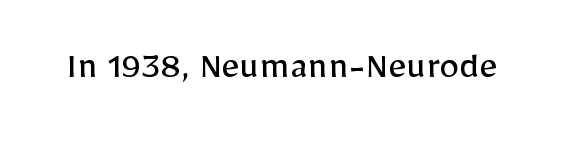
Q: Is the text bold? A: No.
Q: Is the text italic (slanted)? A: No, it is upright.
Q: Is the typeface a serif or a sans-serif typeface? A: Sans-serif.
Q: Is the text underlined? A: No.
Q: Is the spacing between letters normal or unusually wide? A: Normal.
Q: Width (condensed, normal, or wide)? A: Normal.
Q: Stroke contrast? A: Low.
Q: x-height? A: Medium.
Q: Monospaced? A: No.
